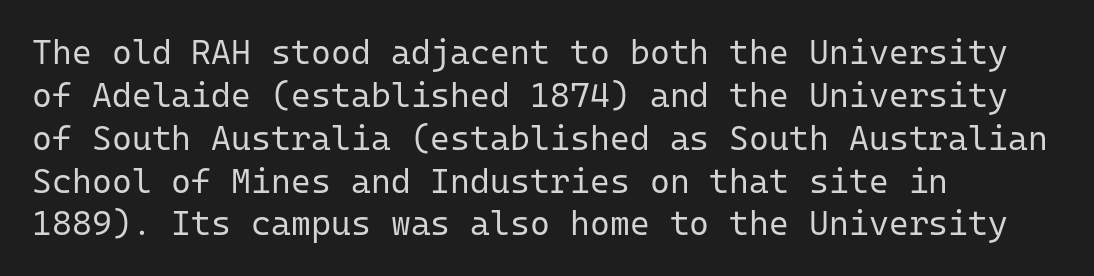
{"serif": "no", "italic": "no", "bold": "no", "weight": "regular", "width": "normal", "stroke_contrast": "low", "x_height": "medium", "monospaced": "yes", "underline": "no", "align": "left", "line_spacing": "normal", "line_spacing_ratio": 1.26, "letter_spacing": "normal", "letter_spacing_em": 0.0, "glyph_px": 34}
